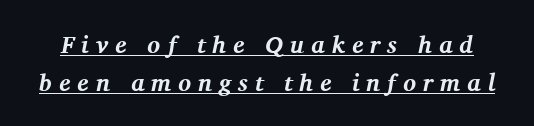
{"italic": "yes", "lean": "right", "slant_degrees": 11, "bold": "yes", "underline": "yes", "line_spacing": "normal", "line_spacing_ratio": 1.57, "letter_spacing": "wide", "letter_spacing_em": 0.29, "glyph_px": 24}
